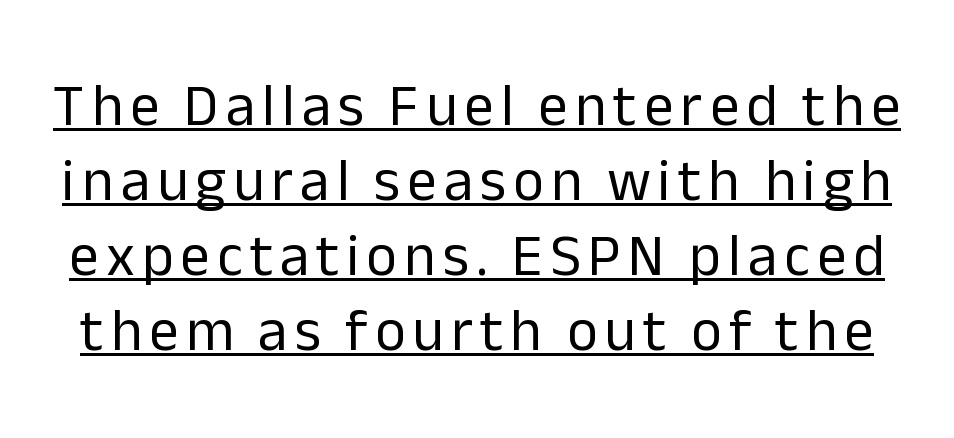
{"serif": "no", "italic": "no", "bold": "no", "weight": "regular", "width": "normal", "stroke_contrast": "low", "x_height": "medium", "monospaced": "no", "underline": "yes", "line_spacing": "normal", "line_spacing_ratio": 1.27, "glyph_px": 59}
